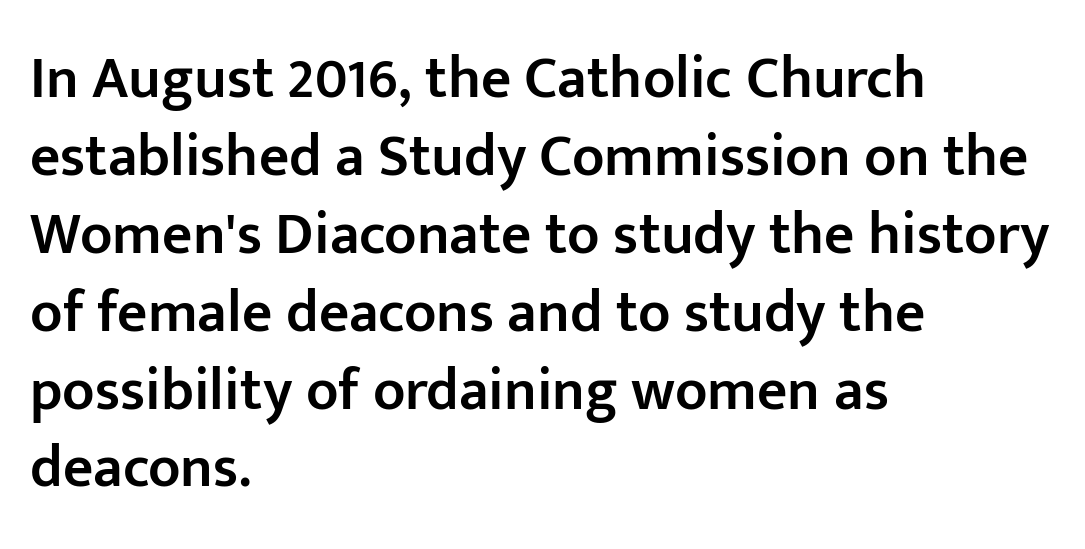
Q: Is the text bold? A: Semi-bold.
Q: Is the text italic (slanted)? A: No, it is upright.
Q: Is the typeface a serif or a sans-serif typeface? A: Sans-serif.
Q: Is the text underlined? A: No.
Q: How is the paragraph aligned? A: Left-aligned.
Q: Is the spacing between letters normal or unusually wide? A: Normal.
Q: Is the spacing between lines tight, normal or loose? A: Normal.
Q: Width (condensed, normal, or wide)? A: Normal.
Q: Stroke contrast? A: Low.
Q: x-height? A: Medium.
Q: Monospaced? A: No.
